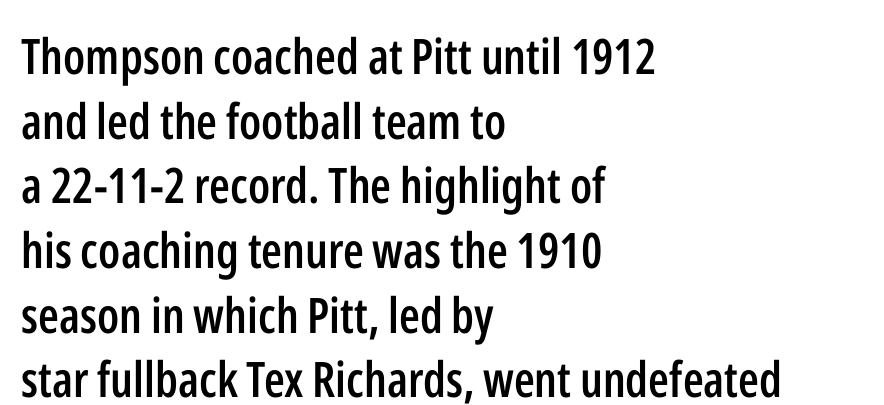
The image shows 49 px semibold, condensed sans-serif type, upright; set left-aligned, normal line spacing (1.32x), normal letter spacing, not underlined; low stroke contrast and a medium x-height.
